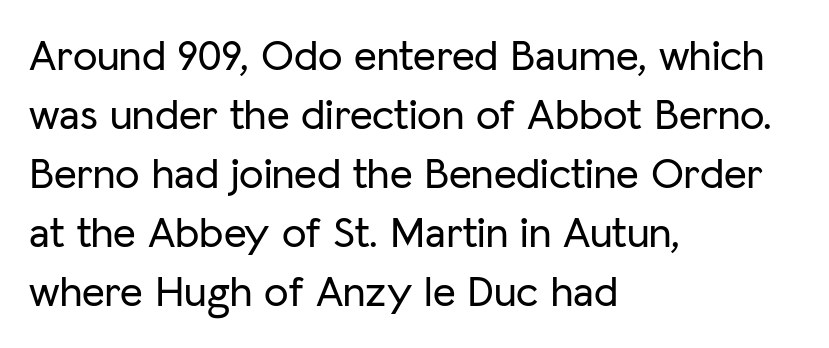
Q: Is the text italic (slanted)? A: No, it is upright.
Q: Is the typeface a serif or a sans-serif typeface? A: Sans-serif.
Q: Is the text underlined? A: No.
Q: How is the paragraph aligned? A: Left-aligned.
Q: Is the spacing between letters normal or unusually wide? A: Normal.
Q: Is the spacing between lines tight, normal or loose? A: Normal.
Q: Width (condensed, normal, or wide)? A: Normal.
Q: Stroke contrast? A: Low.
Q: x-height? A: Medium.
Q: Monospaced? A: No.
